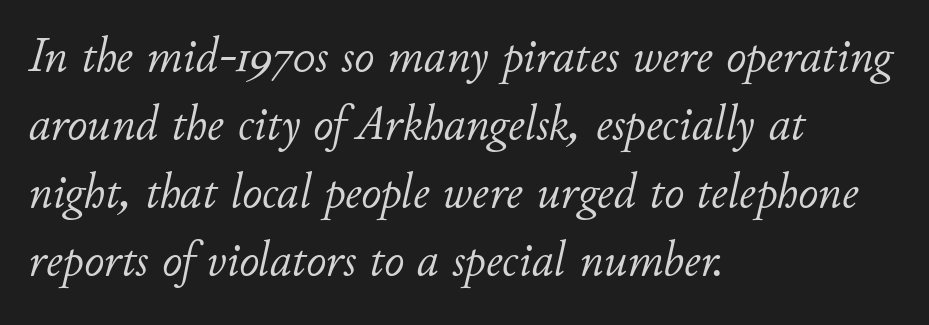
Observe the lean: these are italic letterforms. The letters advance in unequal steps, a hallmark of proportional type. The paragraph has a hard left edge and a soft right edge. Each stroke keeps to a modest, everyday thickness or less. Evenly set lines give the paragraph a standard silhouette.
